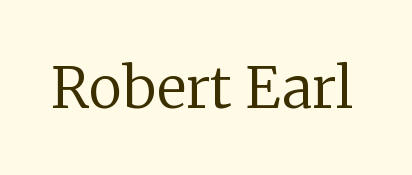
The image shows 57 px regular-weight serif type, upright; set normal letter spacing, not underlined; low stroke contrast and a medium x-height.
